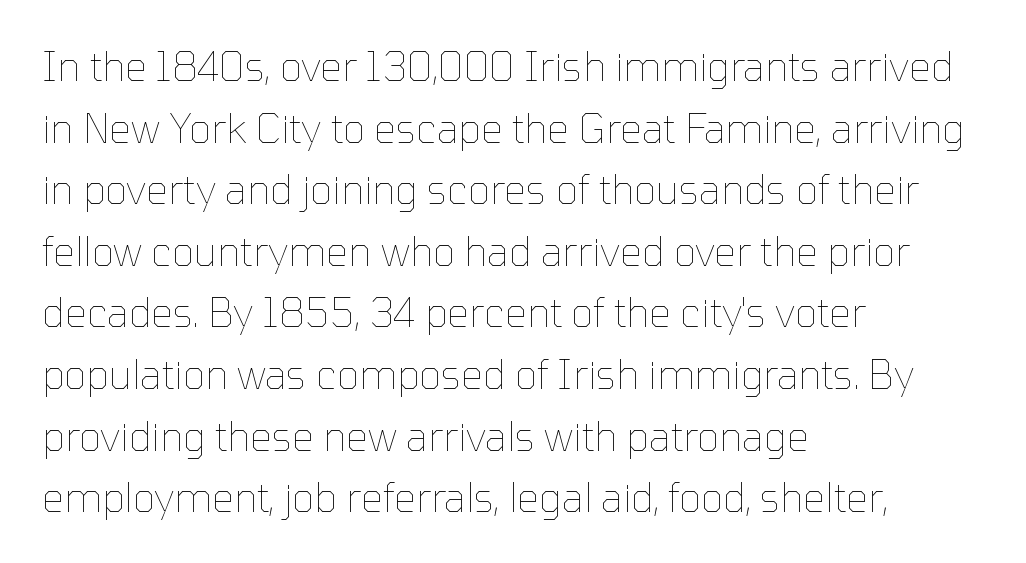
Vertical spacing — default. The lines in this sample share a left origin and differ only in where they stop. Each letter keeps its own natural width here, so spacing adapts to shape. Heft: none added — not bold. The lettering holds an erect, upright posture throughout.
